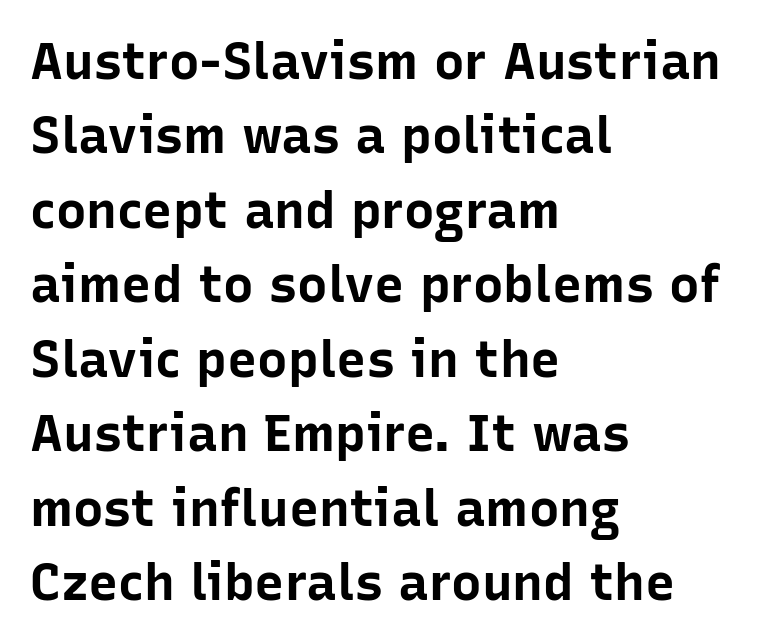
{"serif": "no", "italic": "no", "bold": "yes", "weight": "bold", "width": "normal", "stroke_contrast": "low", "x_height": "medium", "monospaced": "no", "underline": "no", "align": "left", "line_spacing": "normal", "line_spacing_ratio": 1.46, "letter_spacing": "normal", "letter_spacing_em": 0.0, "glyph_px": 51}
